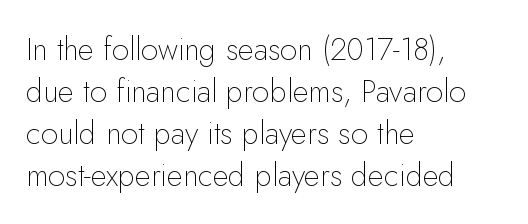
This sample has the flowing, uneven cadence of proportional lettering. Words appear dense and cohesive because spacing is normal. The words here are not underlined. The typeface chosen for these lines omits serifs. The weight tops out at a normal text grade. Rendered with straight, roman letterforms.
